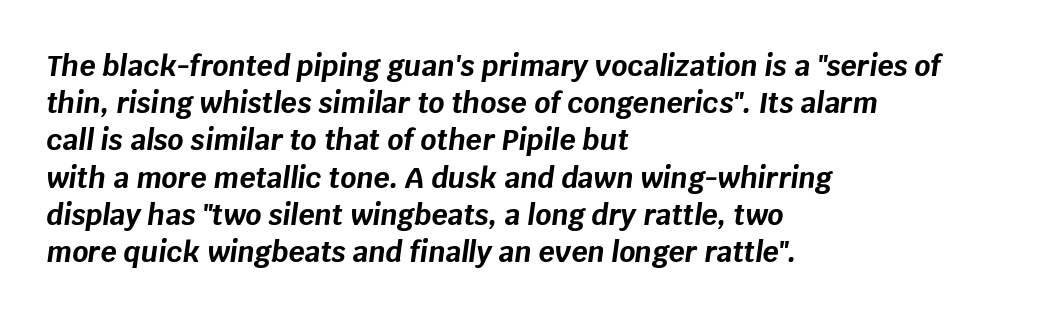
{"italic": "yes", "lean": "right", "slant_degrees": 8, "bold": "yes", "weight": "bold", "width": "normal", "stroke_contrast": "low", "x_height": "large", "monospaced": "no", "underline": "no", "align": "left", "line_spacing": "normal", "line_spacing_ratio": 1.33, "letter_spacing": "normal", "letter_spacing_em": 0.0, "glyph_px": 28}
